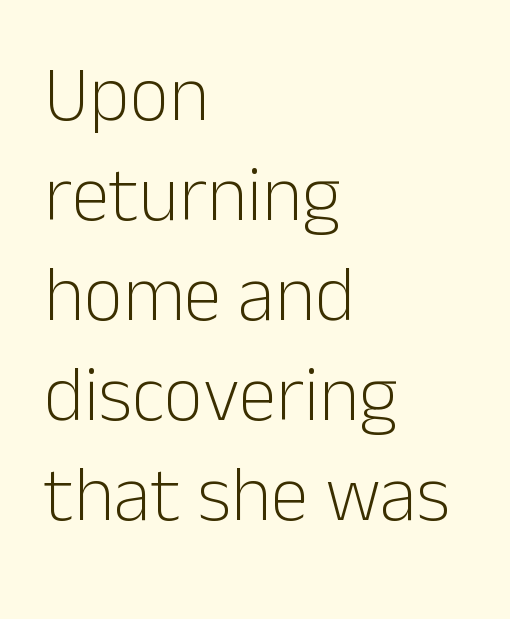
The image shows 77 px light sans-serif type, upright; set left-aligned, normal line spacing (1.3x), normal letter spacing, not underlined; low stroke contrast and a medium x-height.
